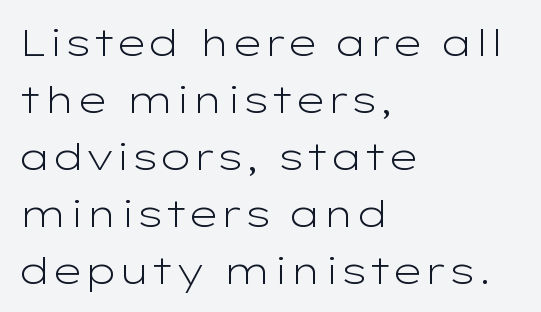
Compared with a typical body face, this is equally light or lighter still. Check where the strokes stop: nothing finishes them off — pure sans. Think of a printed novel: that variable character pitch is what you see here. Leftover space on each line is placed entirely after the last word. The leading is moderate, giving the passage an even texture.
